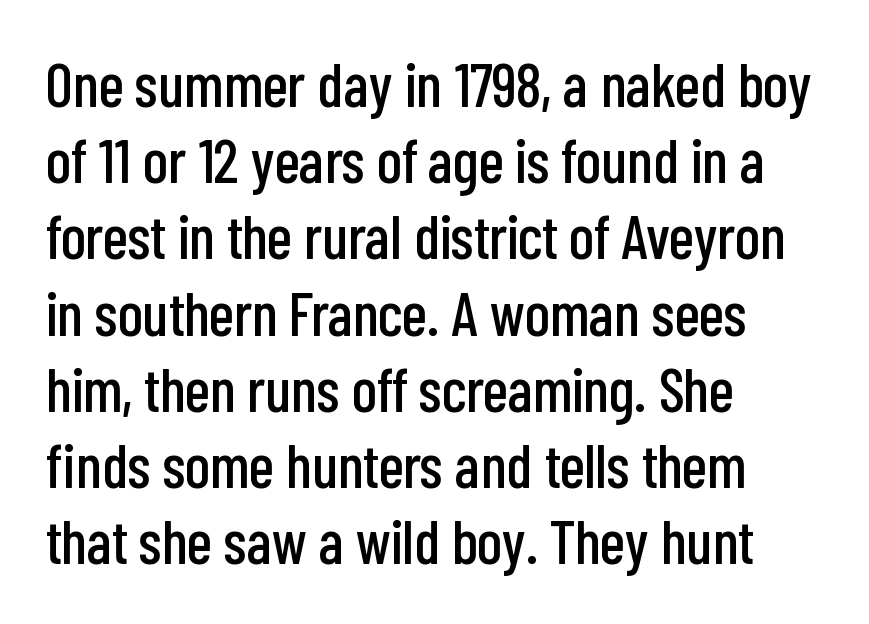
The image shows 61 px condensed sans-serif type, upright; set left-aligned, normal line spacing (1.25x), normal letter spacing, not underlined; low stroke contrast and a medium x-height.
